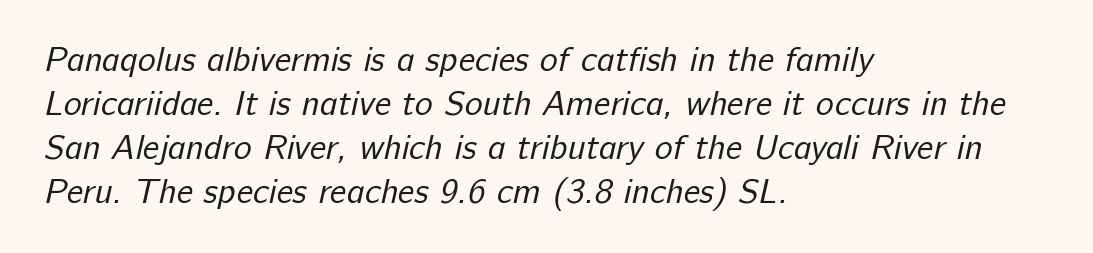
Q: Is the text bold? A: No.
Q: Is the typeface a serif or a sans-serif typeface? A: Sans-serif.
Q: Is the text underlined? A: No.
Q: How is the paragraph aligned? A: Left-aligned.
Q: Is the spacing between letters normal or unusually wide? A: Normal.
Q: Is the spacing between lines tight, normal or loose? A: Normal.
Q: Width (condensed, normal, or wide)? A: Normal.
Q: Stroke contrast? A: Low.
Q: x-height? A: Medium.
Q: Monospaced? A: No.
